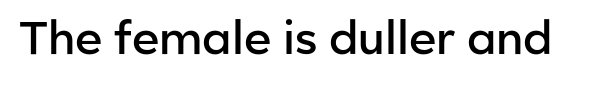
Q: Is the text bold? A: Semi-bold.
Q: Is the text italic (slanted)? A: No, it is upright.
Q: Is the typeface a serif or a sans-serif typeface? A: Sans-serif.
Q: Is the text underlined? A: No.
Q: Is the spacing between letters normal or unusually wide? A: Normal.
Q: Width (condensed, normal, or wide)? A: Normal.
Q: Stroke contrast? A: Low.
Q: x-height? A: Medium.
Q: Monospaced? A: No.
